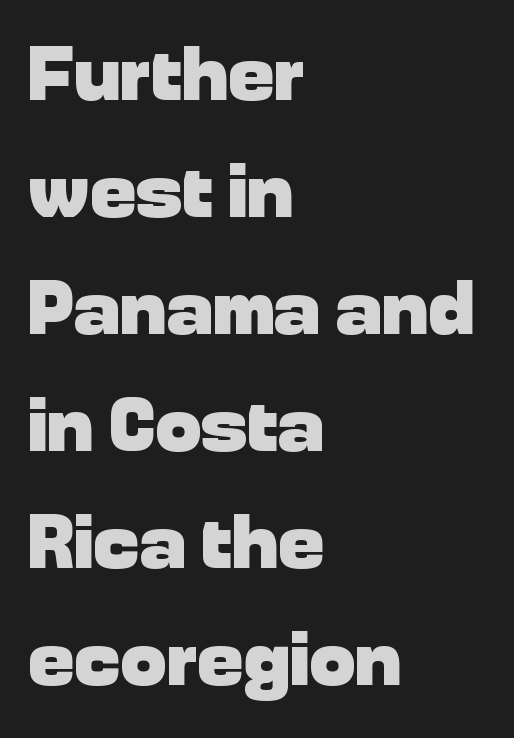
{"serif": "no", "italic": "no", "bold": "yes", "weight": "heavy", "width": "normal", "stroke_contrast": "low", "x_height": "medium", "monospaced": "no", "underline": "no", "align": "left", "line_spacing": "normal", "line_spacing_ratio": 1.52, "letter_spacing": "normal", "letter_spacing_em": 0.0, "glyph_px": 77}
